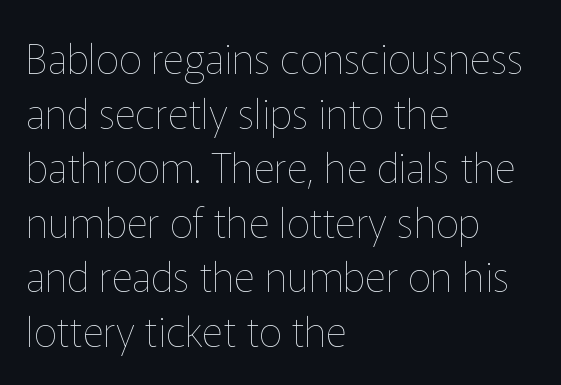
Q: Is the text bold? A: No.
Q: Is the text italic (slanted)? A: No, it is upright.
Q: Is the text underlined? A: No.
Q: How is the paragraph aligned? A: Left-aligned.
Q: Is the spacing between letters normal or unusually wide? A: Normal.
Q: Is the spacing between lines tight, normal or loose? A: Normal.
Q: Width (condensed, normal, or wide)? A: Normal.
Q: Stroke contrast? A: Low.
Q: x-height? A: Medium.
Q: Monospaced? A: No.
